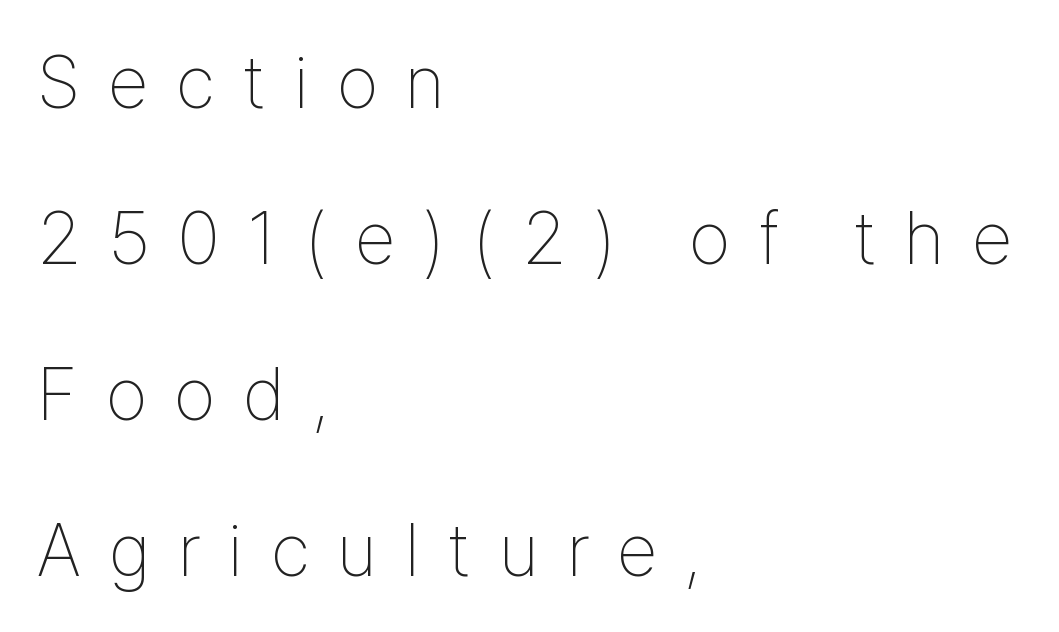
{"serif": "no", "italic": "no", "bold": "no", "weight": "thin", "width": "condensed", "stroke_contrast": "low", "x_height": "medium", "monospaced": "no", "underline": "no", "align": "left", "line_spacing": "loose", "line_spacing_ratio": 2.11, "letter_spacing": "wide", "letter_spacing_em": 0.38, "glyph_px": 74}
